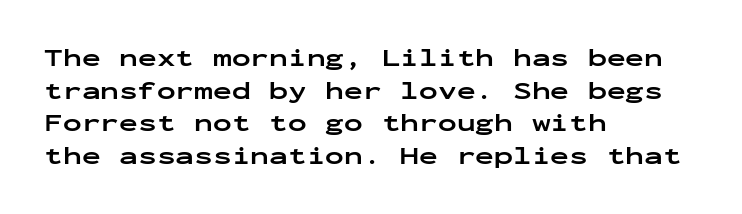
Q: Is the text bold? A: Yes.
Q: Is the text italic (slanted)? A: No, it is upright.
Q: Is the text underlined? A: No.
Q: How is the paragraph aligned? A: Left-aligned.
Q: Is the spacing between letters normal or unusually wide? A: Normal.
Q: Is the spacing between lines tight, normal or loose? A: Normal.
